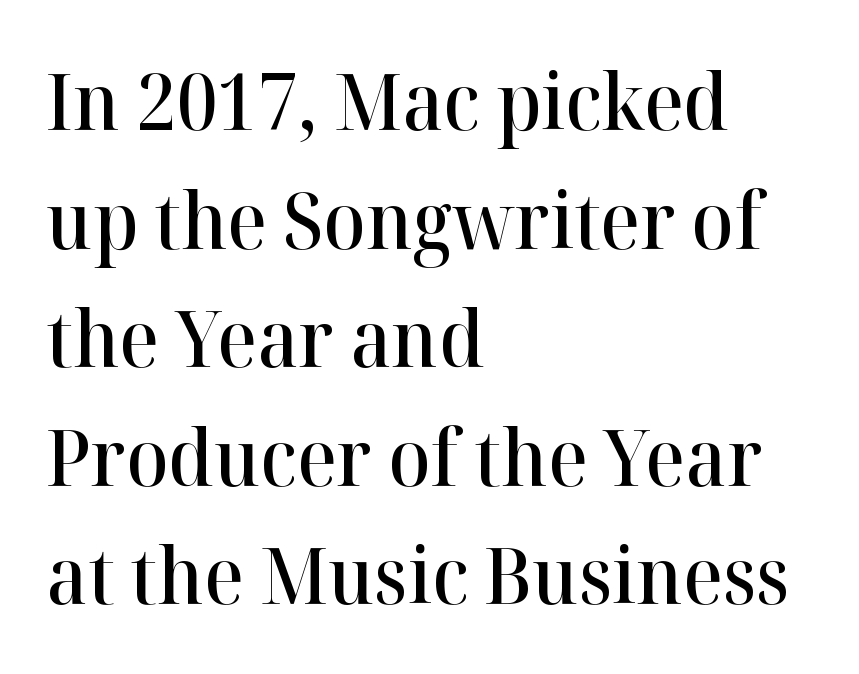
Q: Is the text bold? A: Semi-bold.
Q: Is the text italic (slanted)? A: No, it is upright.
Q: Is the typeface a serif or a sans-serif typeface? A: Serif.
Q: Is the text underlined? A: No.
Q: How is the paragraph aligned? A: Left-aligned.
Q: Is the spacing between letters normal or unusually wide? A: Normal.
Q: Is the spacing between lines tight, normal or loose? A: Normal.
Q: Width (condensed, normal, or wide)? A: Normal.
Q: Stroke contrast? A: High.
Q: x-height? A: Medium.
Q: Monospaced? A: No.
